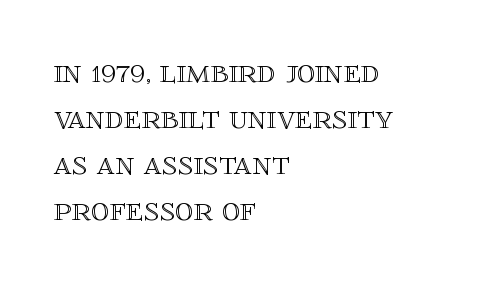
Glyph-to-glyph distance matches everyday printed text. Here the designer chose a conventional face with non-uniform glyph widths. Vertical strokes here are truly vertical. This sample is left-justified, so line endings fall wherever the words run out. Evenly set lines give the paragraph a standard silhouette.
